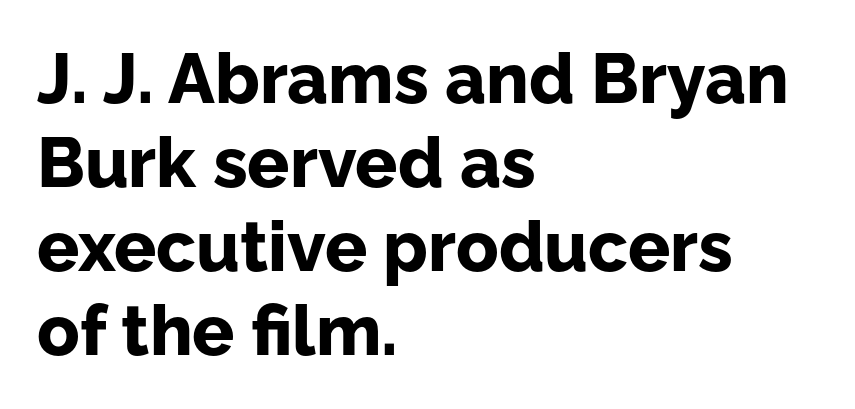
{"serif": "no", "italic": "no", "bold": "yes", "weight": "bold", "width": "normal", "stroke_contrast": "low", "x_height": "medium", "monospaced": "no", "underline": "no", "align": "left", "line_spacing_ratio": 1.2, "letter_spacing": "normal", "letter_spacing_em": 0.0, "glyph_px": 70}
